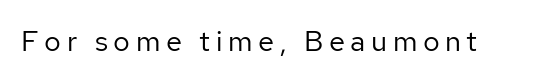
Q: Is the text bold? A: No.
Q: Is the text italic (slanted)? A: No, it is upright.
Q: Is the typeface a serif or a sans-serif typeface? A: Sans-serif.
Q: Is the text underlined? A: No.
Q: Width (condensed, normal, or wide)? A: Normal.
Q: Stroke contrast? A: Low.
Q: x-height? A: Medium.
Q: Monospaced? A: No.
